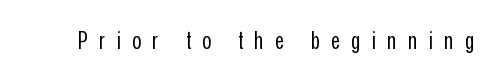
Q: Is the text bold? A: No.
Q: Is the text italic (slanted)? A: No, it is upright.
Q: Is the text underlined? A: No.
Q: Is the spacing between letters normal or unusually wide? A: Unusually wide.
